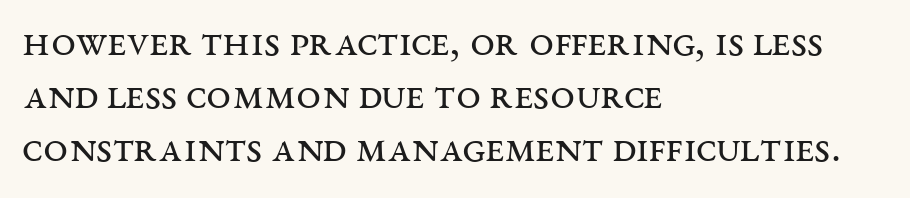
No italicization has been applied; the sample stays upright. Old-style or modern, the face here clearly has serifs. A classic flush-left, rag-right setting is used for this passage. Decoration check: the copy has no underline.
